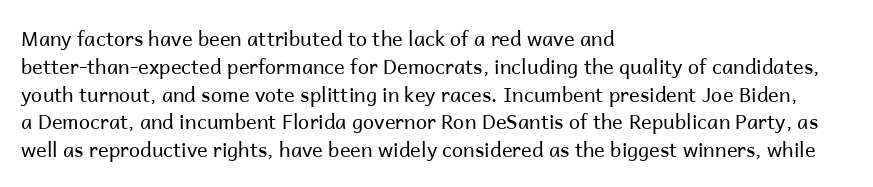
Nothing heavy about these letters — not bold at all. Compared with a centered layout, this one pins lines to the left instead. Spacing between characters is what you'd get straight out of the box. Posture: vertical. Anything drawn beneath the words? Only blank space.
